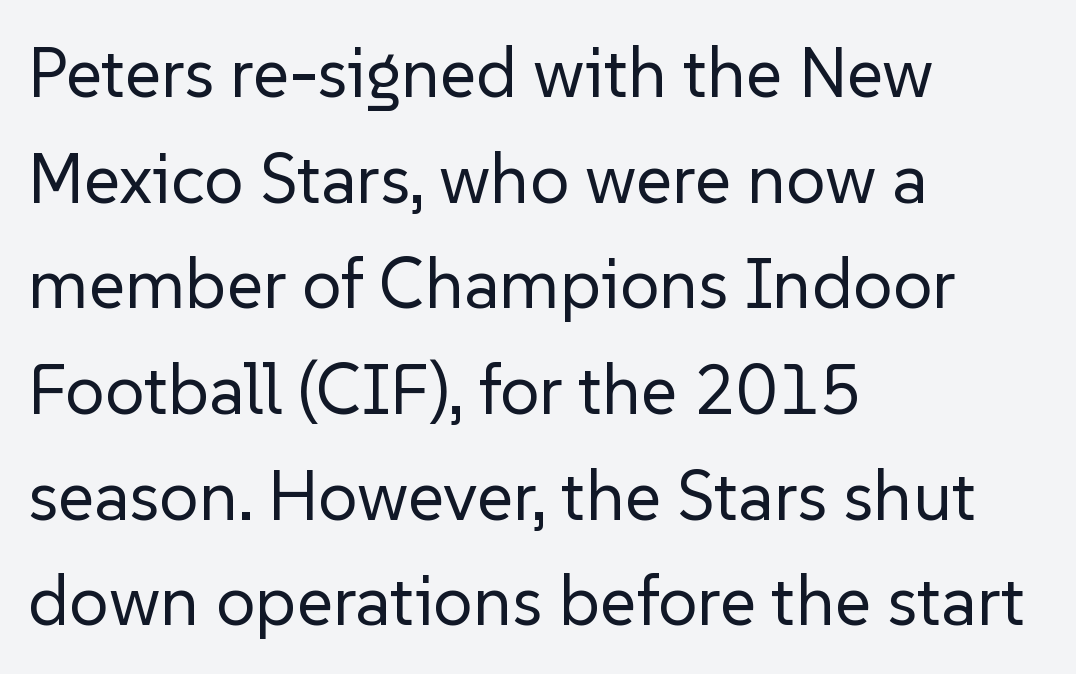
The image shows 70 px regular-weight sans-serif type, upright; set left-aligned, normal line spacing (1.51x), normal letter spacing, not underlined; low stroke contrast and a medium x-height.
